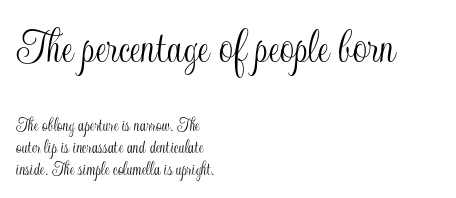
Q: Is the text italic (slanted)? A: Yes.
Q: Is the text underlined? A: No.
Q: How is the paragraph aligned? A: Left-aligned.
Q: Is the spacing between letters normal or unusually wide? A: Normal.
Q: Is the spacing between lines tight, normal or loose? A: Tight.
Q: Which block of text is set in a larger size, the first (top) or the second (bottom)? A: The first (top) one.
Q: Width (condensed, normal, or wide)? A: Condensed.
Q: x-height? A: Small.
Q: Monospaced? A: No.
